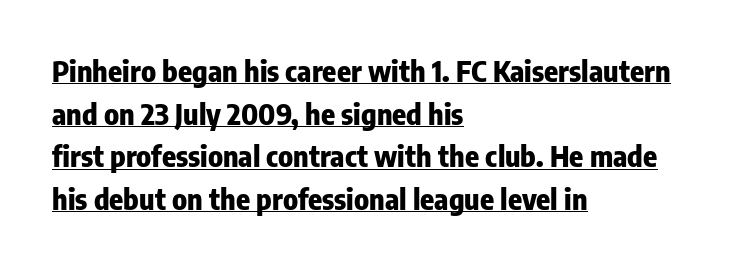
Q: Is the text bold? A: Yes.
Q: Is the text italic (slanted)? A: No, it is upright.
Q: Is the typeface a serif or a sans-serif typeface? A: Sans-serif.
Q: Is the text underlined? A: Yes.
Q: How is the paragraph aligned? A: Left-aligned.
Q: Is the spacing between letters normal or unusually wide? A: Normal.
Q: Is the spacing between lines tight, normal or loose? A: Normal.
Q: Width (condensed, normal, or wide)? A: Condensed.
Q: Stroke contrast? A: Low.
Q: x-height? A: Medium.
Q: Monospaced? A: No.
